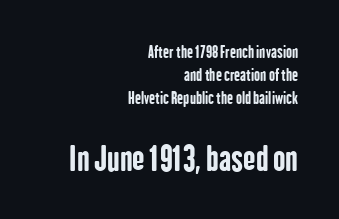
The image shows 33 px bold, condensed sans-serif type, upright; set right-aligned, normal line spacing (1.44x), normal letter spacing, not underlined; the second (bottom) block is 2.06x larger; low stroke contrast and a medium x-height.
